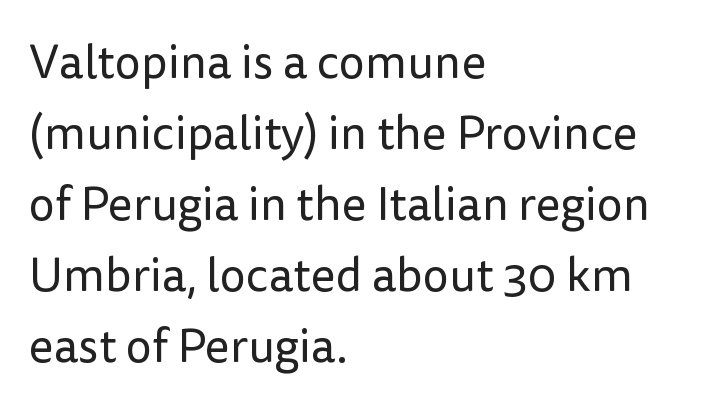
Q: Is the text bold? A: No.
Q: Is the text italic (slanted)? A: No, it is upright.
Q: Is the typeface a serif or a sans-serif typeface? A: Sans-serif.
Q: Is the text underlined? A: No.
Q: How is the paragraph aligned? A: Left-aligned.
Q: Is the spacing between letters normal or unusually wide? A: Normal.
Q: Is the spacing between lines tight, normal or loose? A: Normal.
Q: Width (condensed, normal, or wide)? A: Normal.
Q: Stroke contrast? A: Low.
Q: x-height? A: Medium.
Q: Monospaced? A: No.
